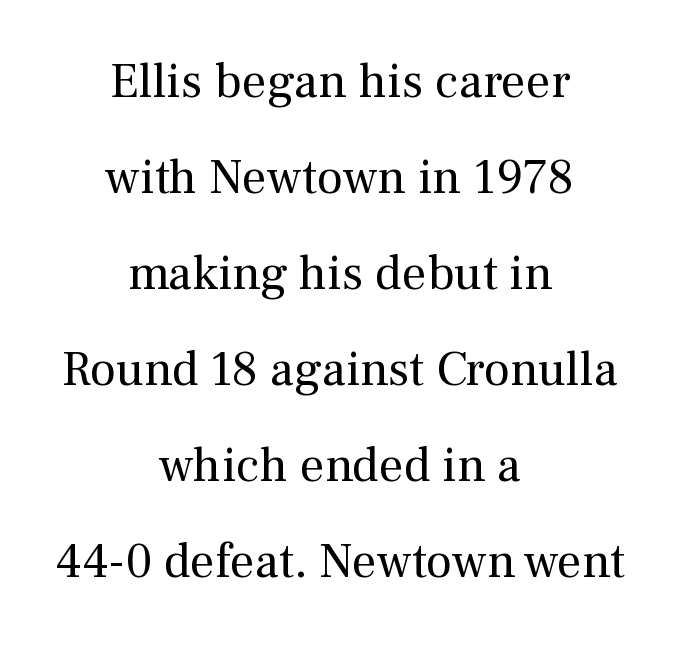
Q: Is the text bold? A: No.
Q: Is the text italic (slanted)? A: No, it is upright.
Q: Is the typeface a serif or a sans-serif typeface? A: Serif.
Q: Is the text underlined? A: No.
Q: How is the paragraph aligned? A: Centered.
Q: Is the spacing between letters normal or unusually wide? A: Normal.
Q: Is the spacing between lines tight, normal or loose? A: Loose.
Q: Width (condensed, normal, or wide)? A: Normal.
Q: Stroke contrast? A: Medium.
Q: x-height? A: Medium.
Q: Monospaced? A: No.
